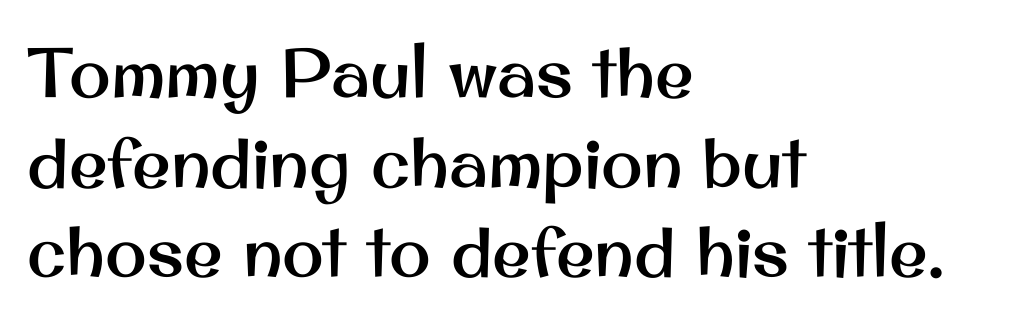
{"serif": "no", "italic": "no", "width": "normal", "stroke_contrast": "medium", "x_height": "small", "monospaced": "no", "underline": "no", "align": "left", "line_spacing": "normal", "line_spacing_ratio": 1.28, "letter_spacing": "normal", "letter_spacing_em": 0.0, "glyph_px": 70}
